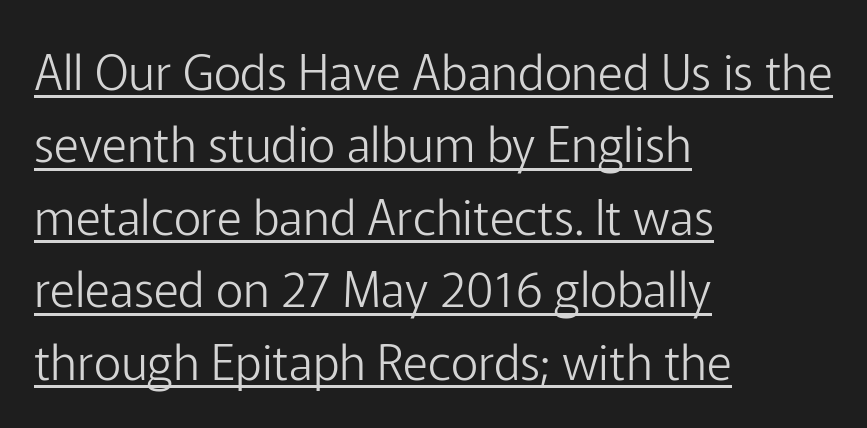
The image shows 48 px light sans-serif type, upright; set left-aligned, normal line spacing (1.51x), normal letter spacing, underlined; low stroke contrast and a medium x-height.
